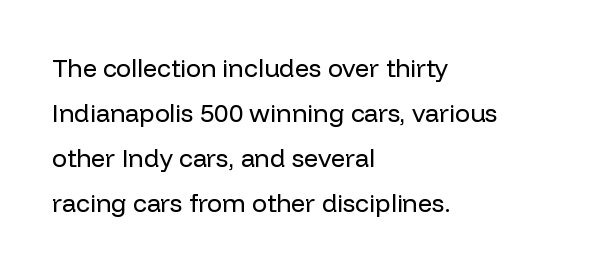
Nobody touched the tracking dial on this one. The type sits square on the baseline with zero lean. Decoration check: the copy has no underline. All the whitespace from short lines collects on the right. No letter is thick-stroked: the sample isn't bold.
